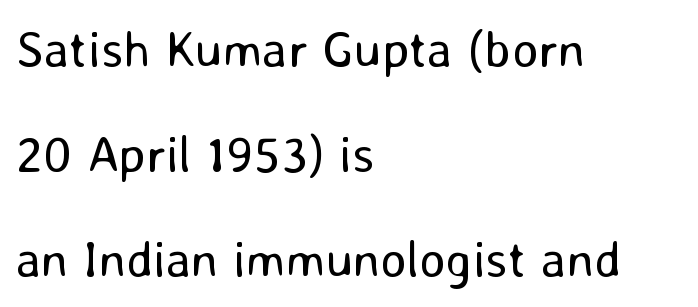
The image shows 51 px regular-weight sans-serif type, upright; set left-aligned, loose line spacing (2.06x), normal letter spacing, not underlined; low stroke contrast and a medium x-height.
